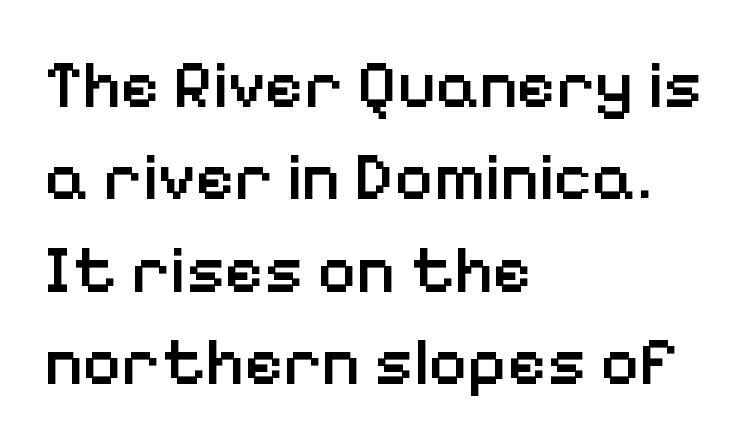
The image shows 67 px semibold sans-serif type, upright; set left-aligned, normal line spacing (1.38x), normal letter spacing, not underlined; low stroke contrast and a medium x-height.
